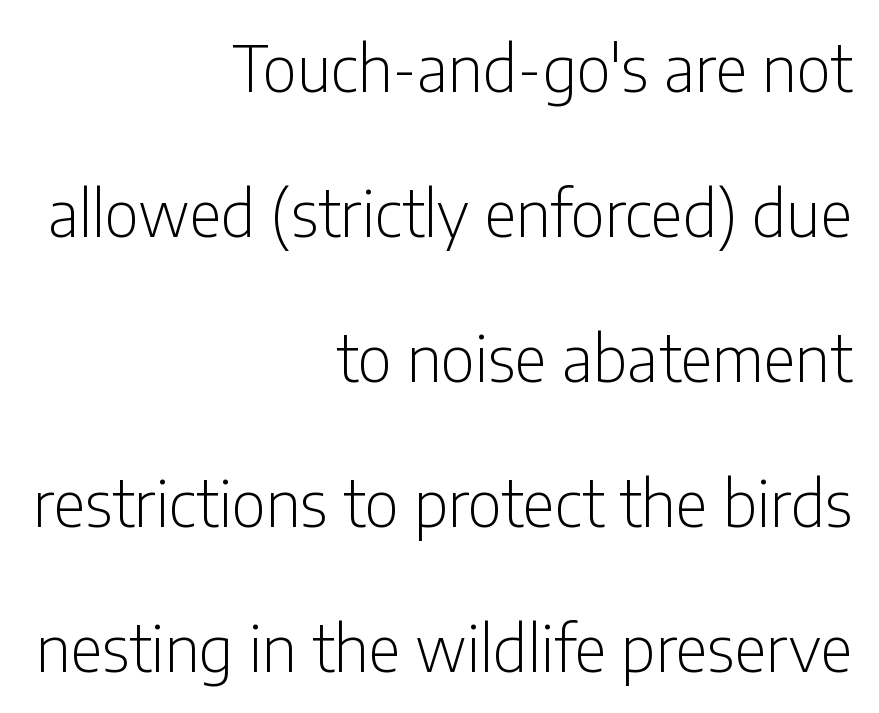
The image shows 63 px light, condensed sans-serif type, upright; set right-aligned, loose line spacing (2.3x), normal letter spacing, not underlined; low stroke contrast and a medium x-height.
